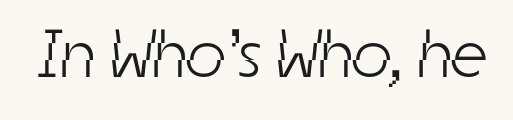
Spacing verdict: proportional, widths tailored to each character. Are there feet on the stems? There aren't — it's a sans. What stands out about the letter spacing? Nothing — it is the standard amount. Letters have the restrained weight of plain body copy at most. Lines of text with bare space underneath.
